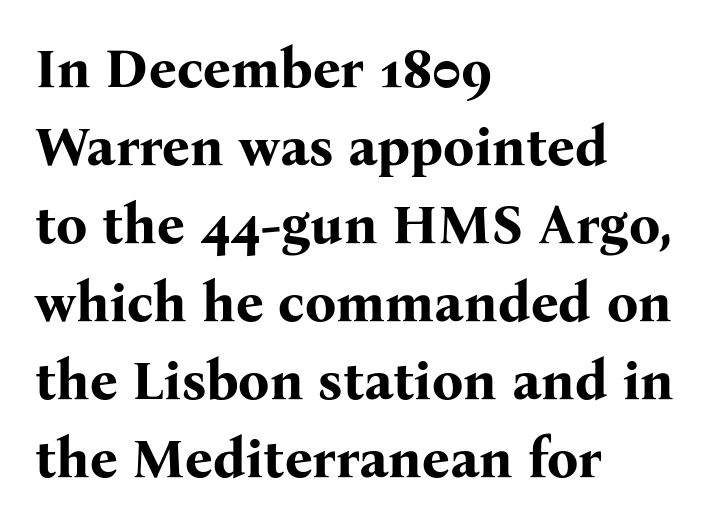
Q: Is the text bold? A: Yes.
Q: Is the text italic (slanted)? A: No, it is upright.
Q: Is the typeface a serif or a sans-serif typeface? A: Serif.
Q: Is the text underlined? A: No.
Q: How is the paragraph aligned? A: Left-aligned.
Q: Is the spacing between letters normal or unusually wide? A: Normal.
Q: Is the spacing between lines tight, normal or loose? A: Normal.
Q: Width (condensed, normal, or wide)? A: Normal.
Q: Stroke contrast? A: Medium.
Q: x-height? A: Medium.
Q: Monospaced? A: No.
